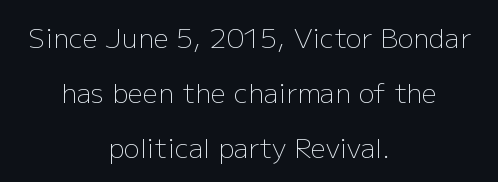
Q: Is the text bold? A: No.
Q: Is the text italic (slanted)? A: No, it is upright.
Q: Is the text underlined? A: No.
Q: How is the paragraph aligned? A: Centered.
Q: Is the spacing between letters normal or unusually wide? A: Normal.
Q: Is the spacing between lines tight, normal or loose? A: Loose.
